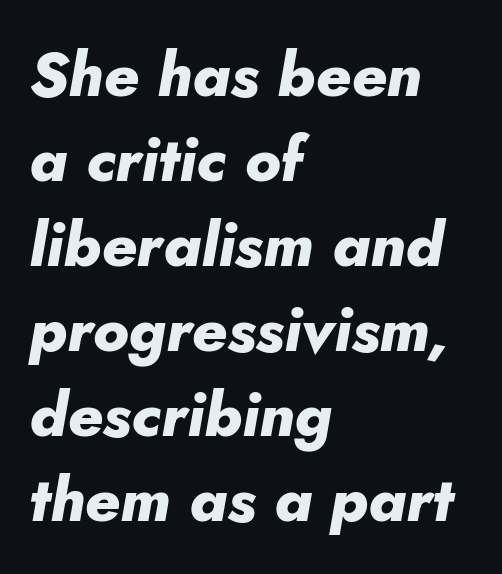
{"italic": "yes", "lean": "right", "slant_degrees": 5, "bold": "yes", "weight": "heavy", "width": "normal", "stroke_contrast": "low", "x_height": "small", "monospaced": "no", "underline": "no", "align": "left", "line_spacing": "normal", "line_spacing_ratio": 1.37, "letter_spacing": "normal", "letter_spacing_em": 0.0, "glyph_px": 62}
